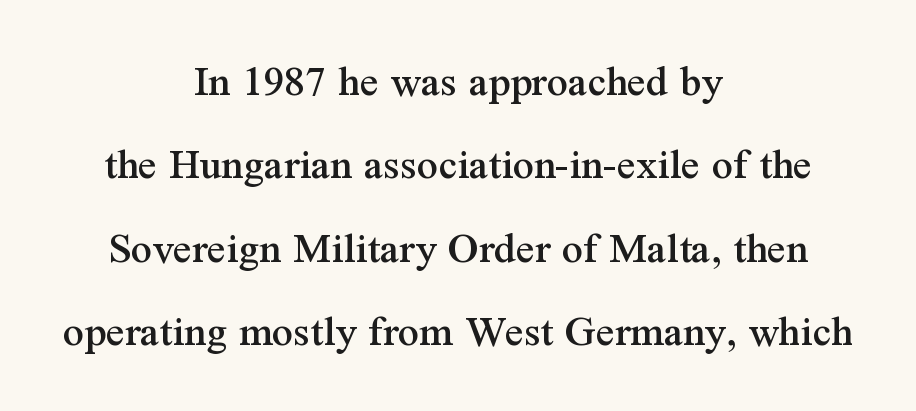
The image shows 46 px serif type, upright; set centered, line spacing 1.81x, normal letter spacing, not underlined; medium stroke contrast and a medium x-height.
